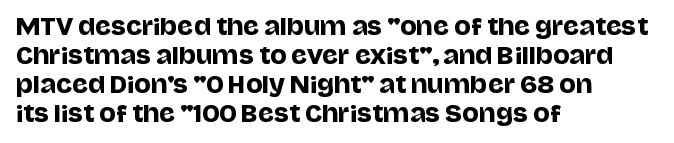
{"italic": "no", "underline": "no", "align": "left", "line_spacing": "normal", "line_spacing_ratio": 1.32, "letter_spacing": "normal", "letter_spacing_em": 0.0, "glyph_px": 22}
